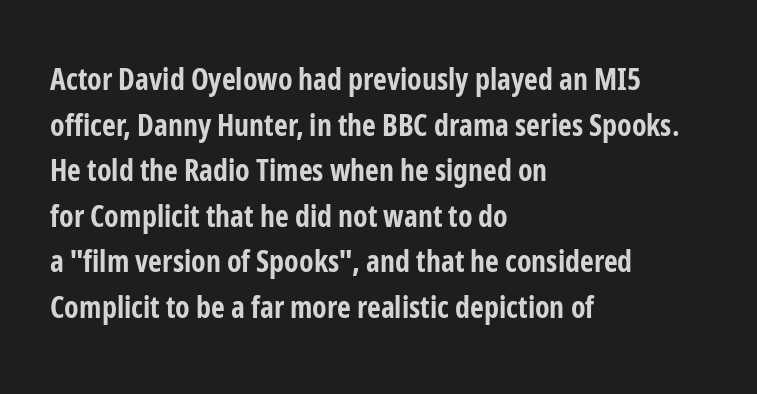
The image shows 30 px bold, condensed sans-serif type, upright; set left-aligned, normal line spacing (1.52x), normal letter spacing, not underlined; low stroke contrast and a medium x-height.
